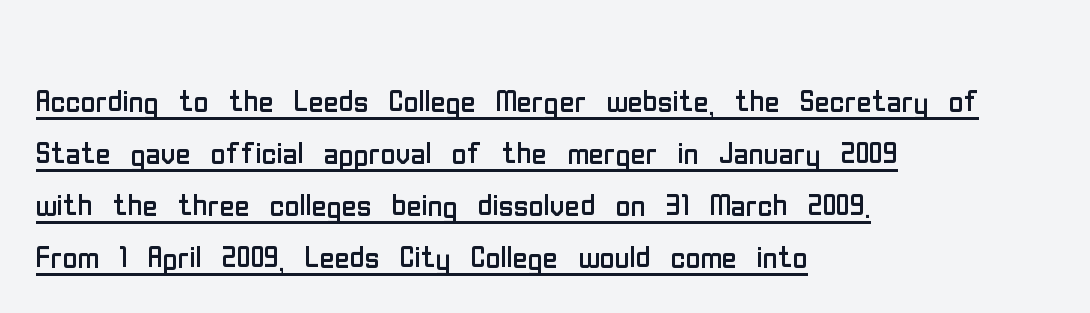
{"serif": "no", "italic": "no", "bold": "no", "weight": "regular", "width": "condensed", "stroke_contrast": "low", "x_height": "medium", "monospaced": "no", "underline": "yes", "align": "left", "line_spacing": "normal", "line_spacing_ratio": 1.27, "letter_spacing": "normal", "letter_spacing_em": 0.0, "glyph_px": 41}
